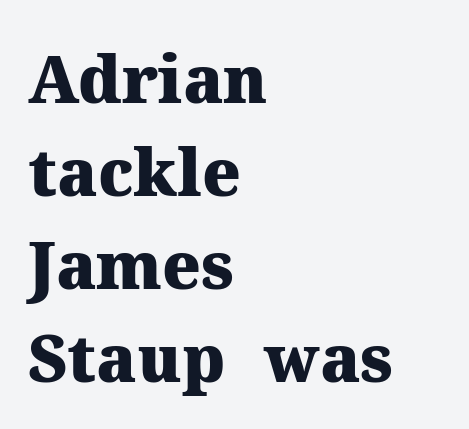
Q: Is the text bold? A: Yes.
Q: Is the text italic (slanted)? A: No, it is upright.
Q: Is the typeface a serif or a sans-serif typeface? A: Serif.
Q: Is the text underlined? A: No.
Q: How is the paragraph aligned? A: Left-aligned.
Q: Is the spacing between letters normal or unusually wide? A: Normal.
Q: Is the spacing between lines tight, normal or loose? A: Normal.
Q: Width (condensed, normal, or wide)? A: Normal.
Q: Stroke contrast? A: Medium.
Q: x-height? A: Medium.
Q: Monospaced? A: No.
